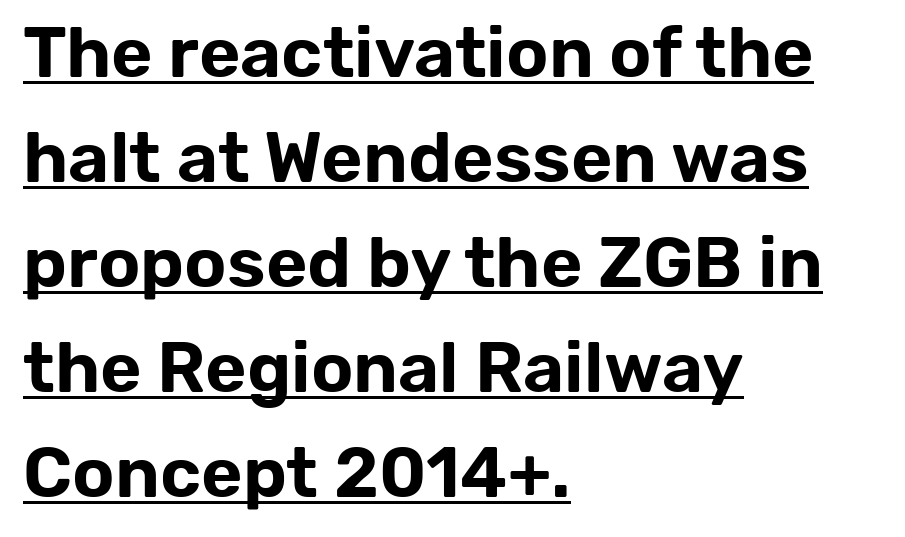
The image shows 71 px sans-serif type, upright; set left-aligned, normal line spacing (1.48x), normal letter spacing, underlined; low stroke contrast and a medium x-height.
